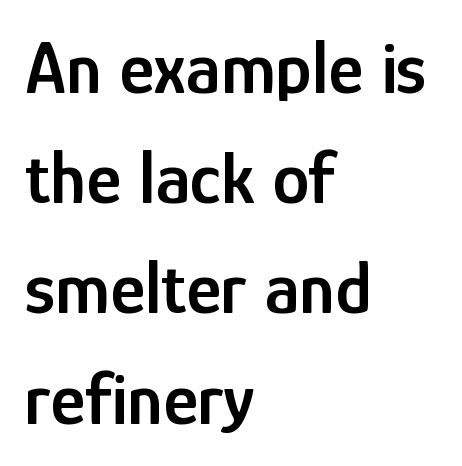
Each word holds together tightly as a unit, with standard inter-letter gaps. The ragged edge is on the right, which tells us the setting is flush left. The rows are spaced the way most documents space them. Only glyphs here, with clear space below each row. Weight: semibold (demi).
